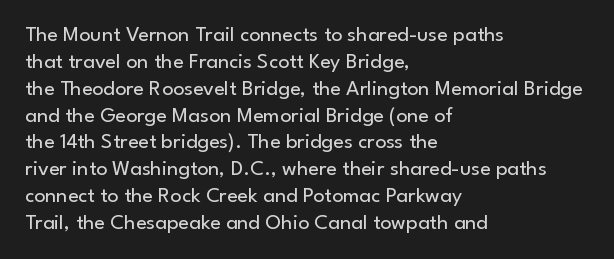
The image shows 22 px text type, upright; set left-aligned, line spacing 1.22x, normal letter spacing, not underlined.
